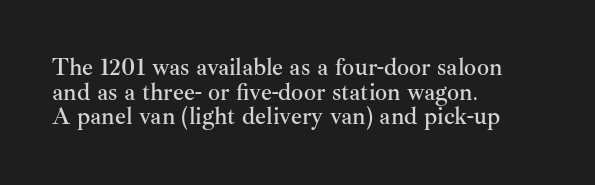
{"italic": "no", "underline": "no", "align": "left", "line_spacing": "tight", "line_spacing_ratio": 1.03, "letter_spacing": "normal", "letter_spacing_em": 0.0, "glyph_px": 24}
